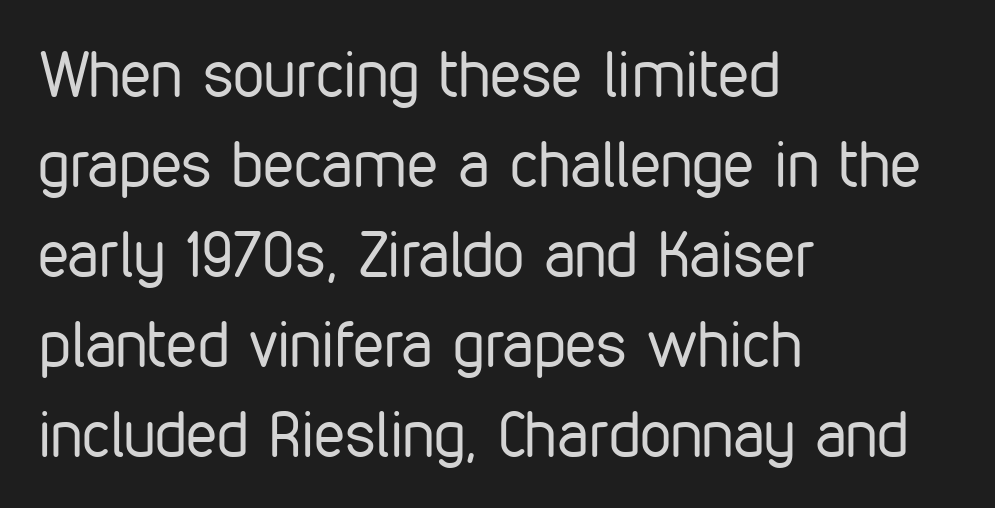
{"serif": "no", "italic": "no", "bold": "no", "weight": "regular", "width": "condensed", "stroke_contrast": "low", "x_height": "medium", "monospaced": "no", "underline": "no", "align": "left", "line_spacing": "normal", "line_spacing_ratio": 1.43, "letter_spacing": "normal", "letter_spacing_em": 0.0, "glyph_px": 63}
